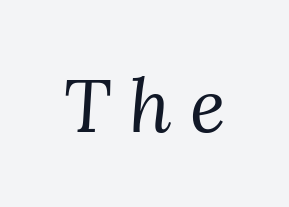
Q: Is the text bold? A: No.
Q: Is the text italic (slanted)? A: Yes, it leans right by about 3 degrees.
Q: Is the typeface a serif or a sans-serif typeface? A: Serif.
Q: Is the text underlined? A: No.
Q: Is the spacing between letters normal or unusually wide? A: Unusually wide.
Q: Width (condensed, normal, or wide)? A: Normal.
Q: Stroke contrast? A: Medium.
Q: x-height? A: Medium.
Q: Monospaced? A: No.
